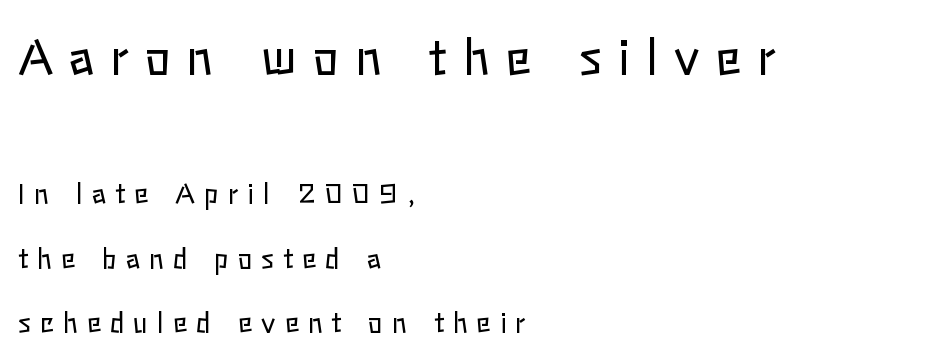
The image shows 48 px regular-weight type, upright; set left-aligned, loose line spacing (2.39x), unusually wide letter spacing (+0.33 em), not underlined; the first (top) block is 1.78x larger; low stroke contrast and a medium x-height.
